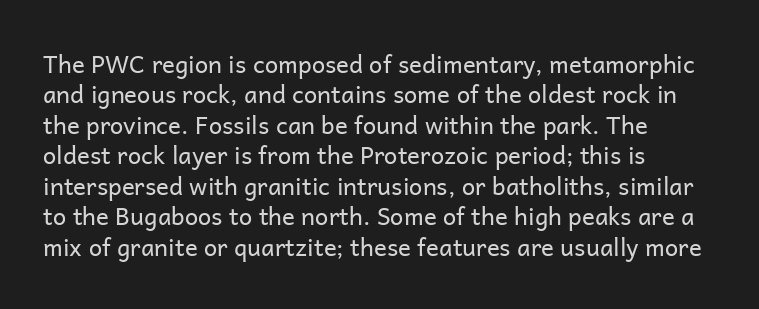
The type sits square on the baseline with zero lean. Only glyphs here, with clear space below each row. This sample is left-justified, so line endings fall wherever the words run out. Nothing unusual about the tracking: characters are spaced as the font intends. No extra ink here — the face is not bold.
